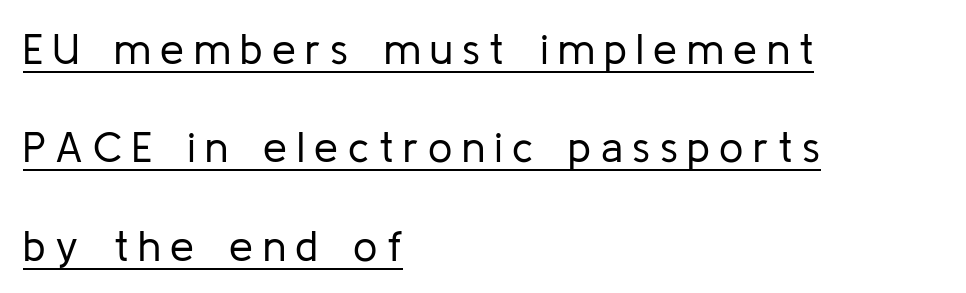
The specimen reads as upright at a glance. Letterform terminals end flat and unadorned throughout the passage. Someone cranked the tracking dial way up on this one. Compared with a typical body face, this is equally light or lighter still. The passage shown is typed in a proportional face where columns would drift.
